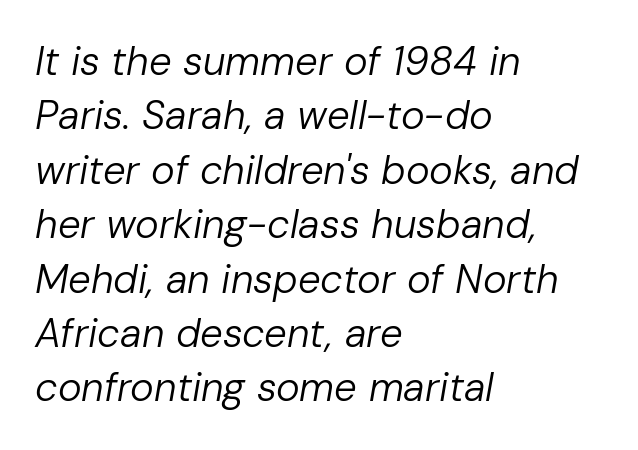
The image shows 40 px regular-weight type, italic (leaning right); set left-aligned, normal line spacing (1.36x), normal letter spacing, not underlined; low stroke contrast and a medium x-height.
